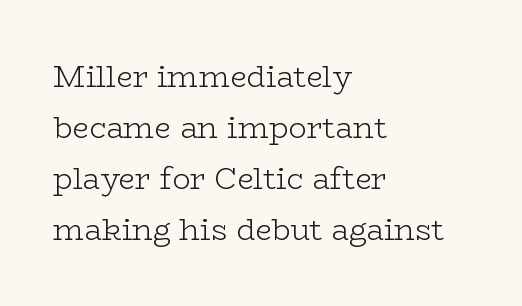
Q: Is the text bold? A: No.
Q: Is the text italic (slanted)? A: No, it is upright.
Q: Is the typeface a serif or a sans-serif typeface? A: Serif.
Q: Is the text underlined? A: No.
Q: How is the paragraph aligned? A: Left-aligned.
Q: Is the spacing between letters normal or unusually wide? A: Normal.
Q: Is the spacing between lines tight, normal or loose? A: Normal.
Q: Width (condensed, normal, or wide)? A: Wide.
Q: Stroke contrast? A: Low.
Q: x-height? A: Medium.
Q: Monospaced? A: No.
